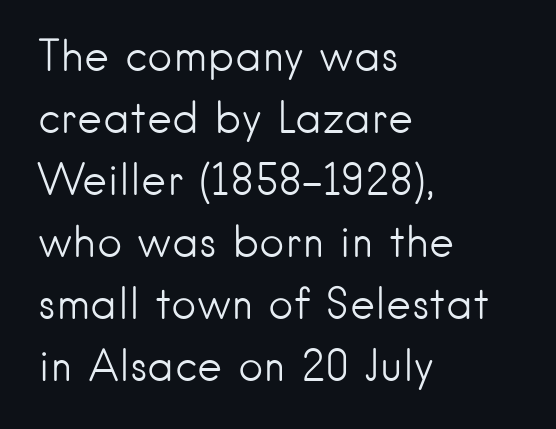
Honestly, the letter spacing is just normal — you wouldn't notice it. Unlike a traditional serif, this face leaves its strokes unadorned. The space directly below the letters is spotless. A typesetter would call this proportional, since set widths differ per character. No italicization has been applied; the sample stays upright. This sample is left-justified, so line endings fall wherever the words run out.
